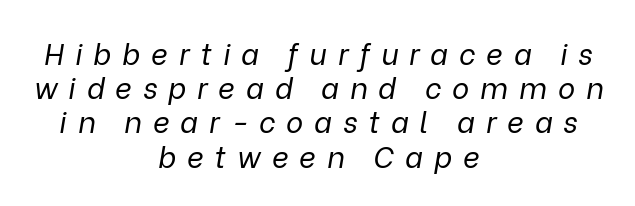
{"italic": "yes", "lean": "right", "slant_degrees": 9, "bold": "no", "weight": "regular", "width": "normal", "stroke_contrast": "low", "x_height": "medium", "monospaced": "no", "underline": "no", "align": "center", "line_spacing_ratio": 1.18, "letter_spacing": "wide", "letter_spacing_em": 0.38, "glyph_px": 29}
